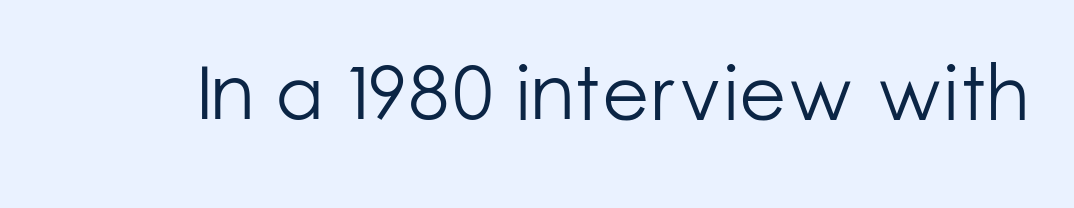
Q: Is the text bold? A: No.
Q: Is the text italic (slanted)? A: No, it is upright.
Q: Is the typeface a serif or a sans-serif typeface? A: Sans-serif.
Q: Is the text underlined? A: No.
Q: Is the spacing between letters normal or unusually wide? A: Normal.
Q: Width (condensed, normal, or wide)? A: Normal.
Q: Stroke contrast? A: Low.
Q: x-height? A: Medium.
Q: Monospaced? A: No.
